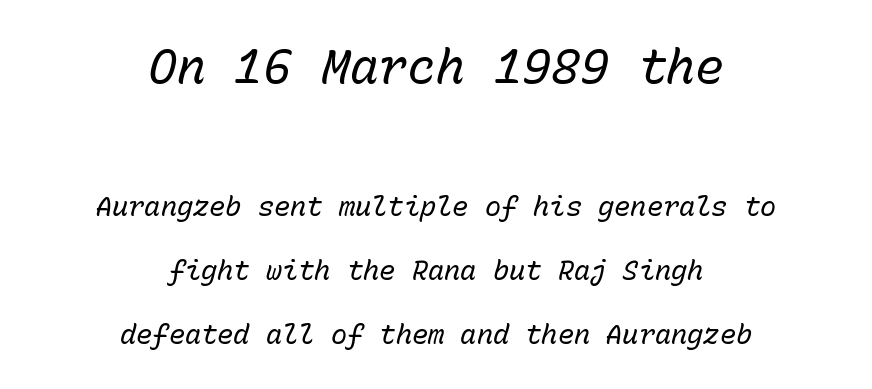
You could count columns in this text — the font is strictly monospaced. Is there much room between lines? Yes — plenty of vertical air separates them. This rendering leaves character spacing at its baseline value. Size hierarchy here favors the leading block over the trailing one. Type without underlining. A student would call this center alignment; a typographer would say set centered.
